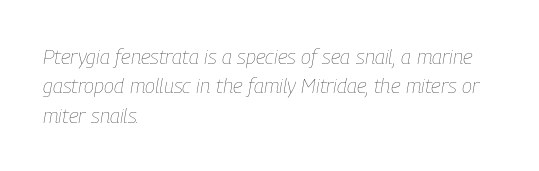
{"italic": "yes", "lean": "right", "slant_degrees": 9, "bold": "no", "underline": "no", "align": "left", "line_spacing": "normal", "line_spacing_ratio": 1.4, "letter_spacing": "normal", "letter_spacing_em": 0.0, "glyph_px": 21}
